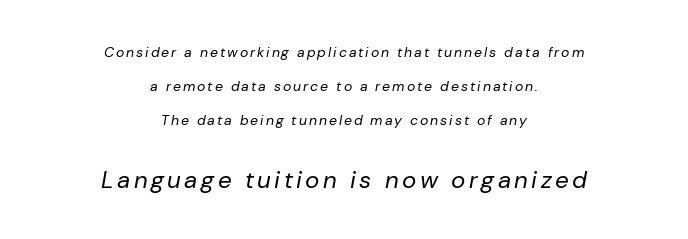
{"italic": "yes", "lean": "right", "slant_degrees": 10, "bold": "no", "underline": "no", "align": "center", "line_spacing": "loose", "line_spacing_ratio": 2.42, "larger_block": "second", "size_ratio": 1.71, "glyph_px": 24}
